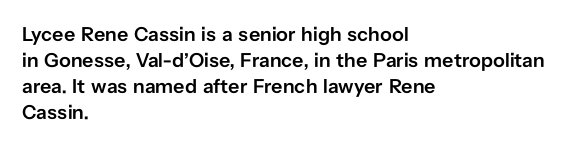
Is there any slant? The stems are plumb. In terms of letterspacing, this is plain default setting. The baseline area is clear. The passage is arranged the way most books set body copy — flush left.
